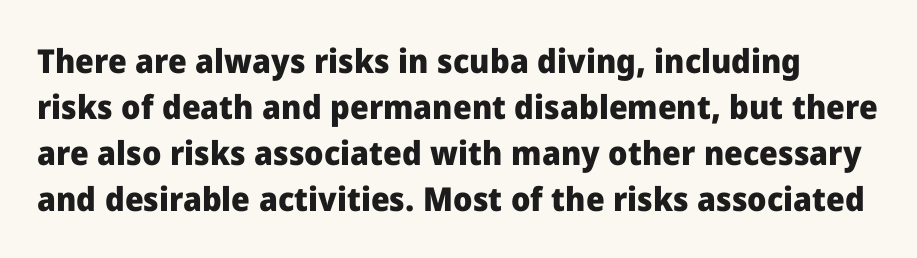
Q: Is the text bold? A: Yes.
Q: Is the text italic (slanted)? A: No, it is upright.
Q: Is the typeface a serif or a sans-serif typeface? A: Sans-serif.
Q: Is the text underlined? A: No.
Q: Is the spacing between letters normal or unusually wide? A: Normal.
Q: Is the spacing between lines tight, normal or loose? A: Normal.
Q: Width (condensed, normal, or wide)? A: Normal.
Q: Stroke contrast? A: Low.
Q: x-height? A: Medium.
Q: Monospaced? A: No.
